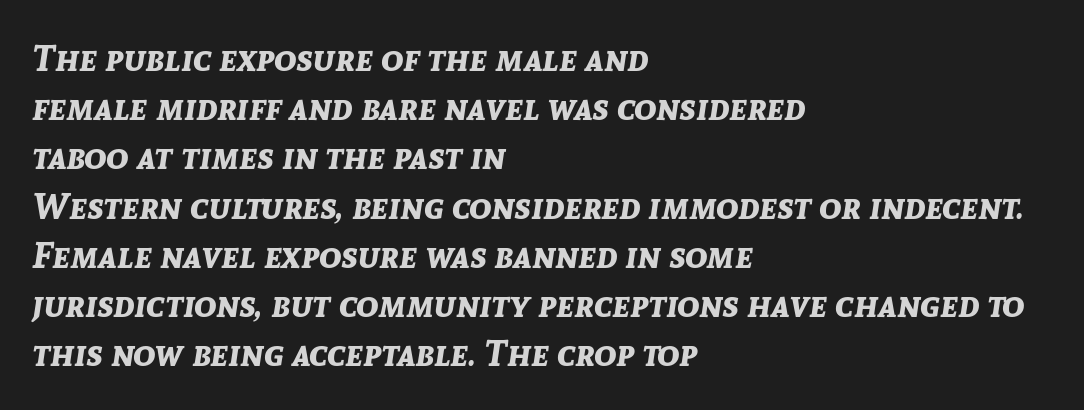
The image shows 37 px bold type, italic (leaning right); set left-aligned, normal line spacing (1.33x), normal letter spacing, not underlined; low stroke contrast and a medium x-height.
